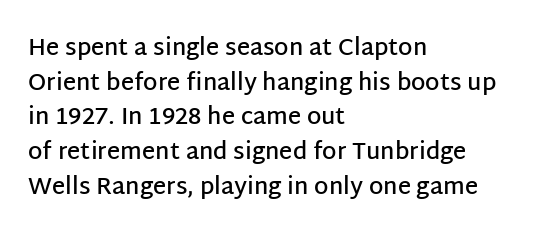
Q: Is the text bold? A: Semi-bold.
Q: Is the text italic (slanted)? A: No, it is upright.
Q: Is the text underlined? A: No.
Q: How is the paragraph aligned? A: Left-aligned.
Q: Is the spacing between letters normal or unusually wide? A: Normal.
Q: Is the spacing between lines tight, normal or loose? A: Normal.
